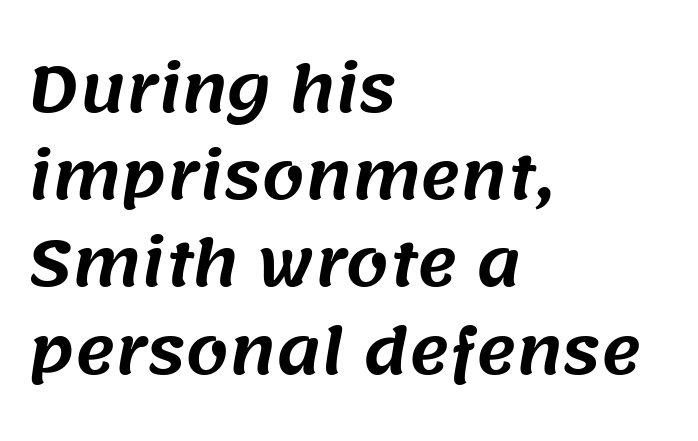
The image shows 61 px sans-serif type; set left-aligned, normal line spacing (1.43x), normal letter spacing, not underlined; medium stroke contrast and a large x-height.
